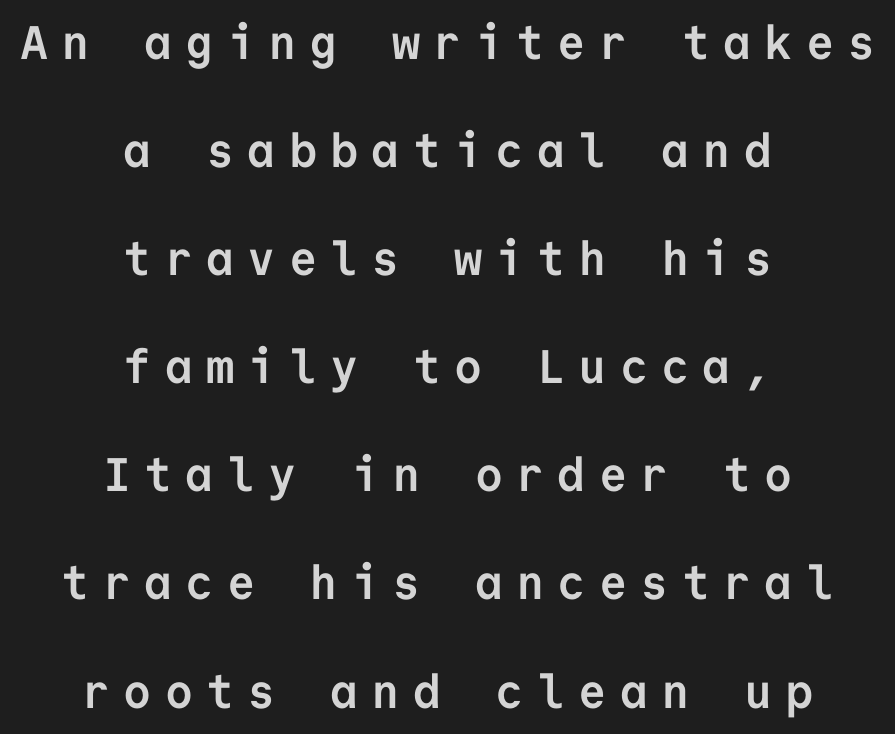
The tracking reads as deliberately expanded to a designer's eye. Thick stems and heavy bowls — unmistakably bold. Reading down the block, each line starts at a different indent, mirrored at its end. A typesetter would mark this as roman, not italic. In terms of leading, this rendering errs on the spacious side. Check the space under the baseline: it is left empty.
